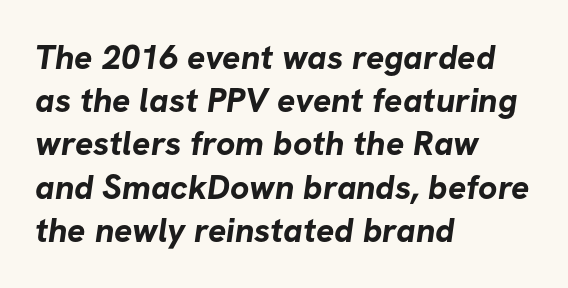
{"serif": "no", "bold": "yes", "weight": "bold", "width": "normal", "stroke_contrast": "low", "x_height": "medium", "monospaced": "no", "underline": "no", "align": "left", "line_spacing": "normal", "line_spacing_ratio": 1.27, "letter_spacing": "normal", "letter_spacing_em": 0.0, "glyph_px": 34}
